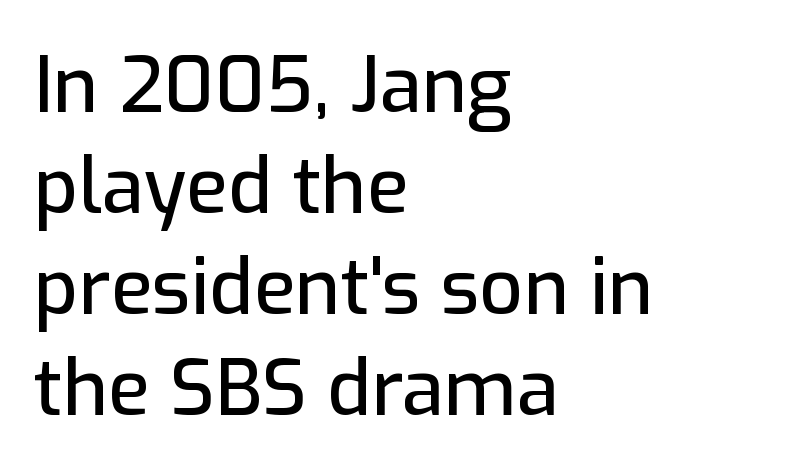
The image shows 77 px sans-serif type, upright; set left-aligned, normal line spacing (1.31x), normal letter spacing, not underlined; low stroke contrast and a medium x-height.
